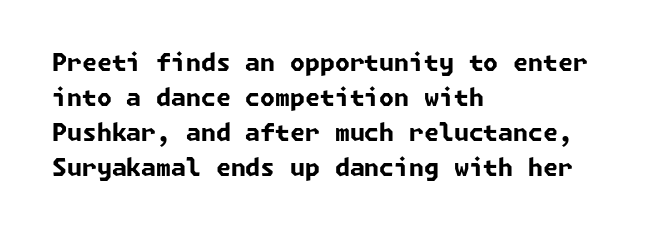
{"bold": "yes", "underline": "no", "align": "left", "line_spacing": "normal", "line_spacing_ratio": 1.46, "letter_spacing": "normal", "letter_spacing_em": 0.0, "glyph_px": 24}
